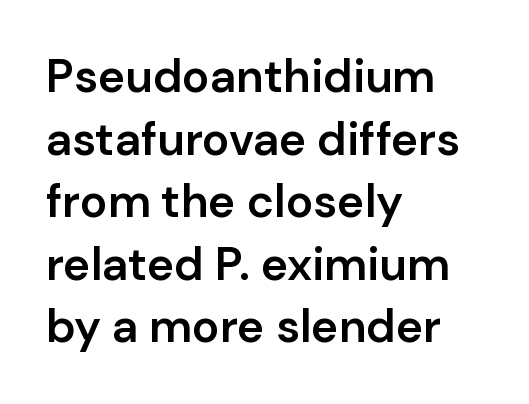
The gaps between neighbouring characters are ordinary and unremarkable. The strokes are fattened partway — semibold, not bold. Typographically, this falls in the sans-serif category. The rows are spaced the way most documents space them. Style check: upright. Only glyphs here, with clear space below each row.
